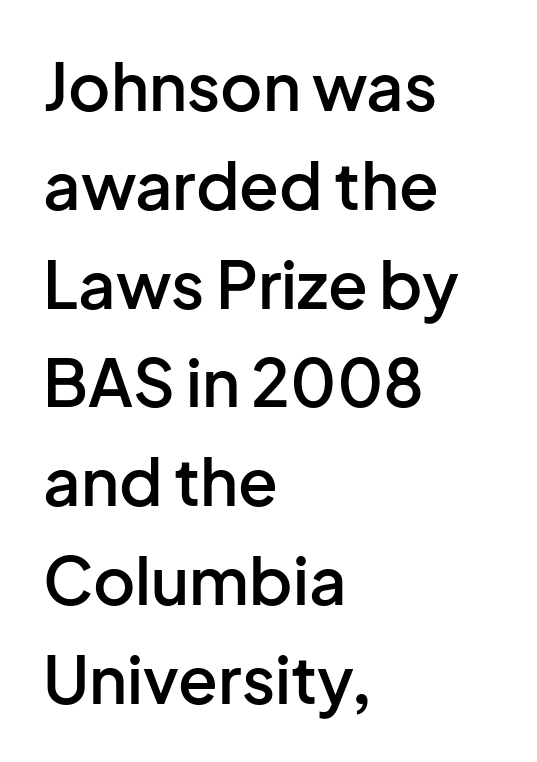
The image shows 65 px semibold sans-serif type, upright; set left-aligned, normal line spacing (1.52x), normal letter spacing, not underlined; low stroke contrast and a medium x-height.
